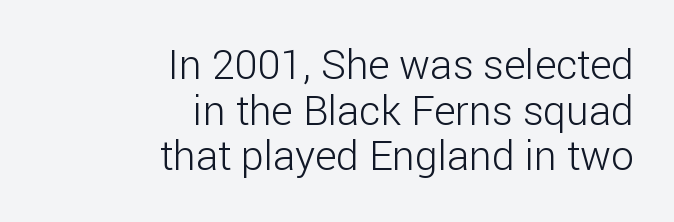
{"serif": "no", "italic": "no", "bold": "no", "weight": "light", "width": "normal", "stroke_contrast": "low", "x_height": "medium", "monospaced": "no", "underline": "no", "align": "right", "line_spacing": "tight", "line_spacing_ratio": 1.11, "letter_spacing": "normal", "letter_spacing_em": 0.0, "glyph_px": 41}
